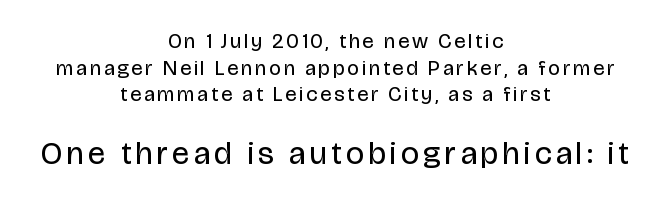
Q: Is the text bold? A: No.
Q: Is the text italic (slanted)? A: No, it is upright.
Q: Is the typeface a serif or a sans-serif typeface? A: Sans-serif.
Q: Is the text underlined? A: No.
Q: How is the paragraph aligned? A: Centered.
Q: Is the spacing between lines tight, normal or loose? A: Normal.
Q: Which block of text is set in a larger size, the first (top) or the second (bottom)? A: The second (bottom) one.
Q: Width (condensed, normal, or wide)? A: Condensed.
Q: Stroke contrast? A: Low.
Q: x-height? A: Large.
Q: Monospaced? A: No.
